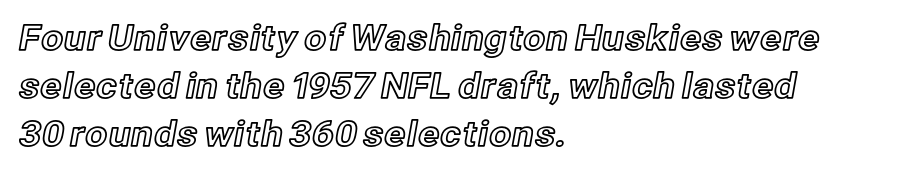
{"width": "normal", "x_height": "medium", "monospaced": "no", "underline": "no", "align": "left", "line_spacing": "normal", "line_spacing_ratio": 1.37, "letter_spacing": "normal", "letter_spacing_em": 0.0, "glyph_px": 35}
